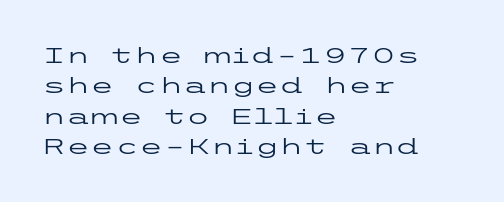
{"italic": "no", "bold": "no", "underline": "no", "align": "left", "line_spacing": "normal", "line_spacing_ratio": 1.38, "letter_spacing": "normal", "letter_spacing_em": 0.0, "glyph_px": 22}
